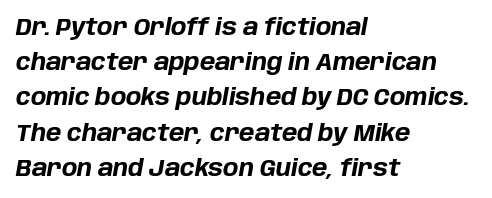
{"italic": "yes", "lean": "right", "slant_degrees": 10, "bold": "yes", "underline": "no", "align": "left", "line_spacing": "normal", "line_spacing_ratio": 1.53, "letter_spacing": "normal", "letter_spacing_em": 0.0, "glyph_px": 23}
